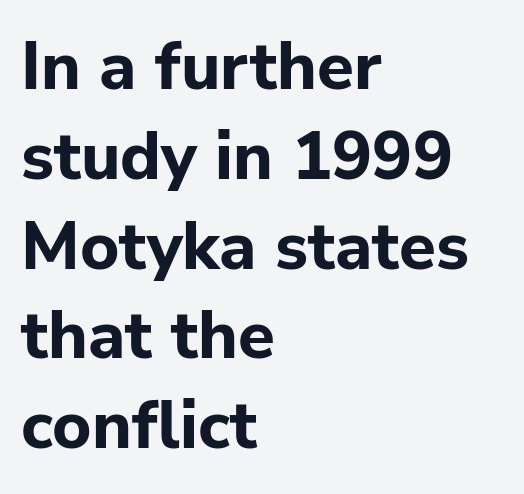
The image shows 67 px bold sans-serif type, upright; set left-aligned, normal line spacing (1.34x), normal letter spacing, not underlined; low stroke contrast and a medium x-height.
